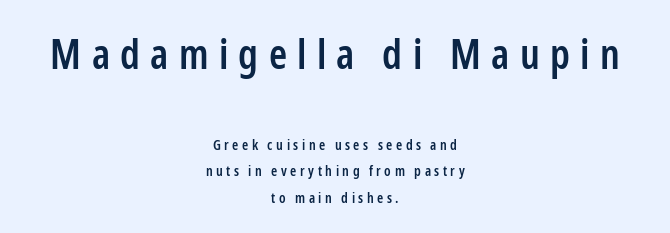
{"serif": "no", "italic": "no", "bold": "semi", "weight": "semibold", "width": "condensed", "stroke_contrast": "low", "x_height": "medium", "monospaced": "no", "underline": "no", "align": "center", "line_spacing_ratio": 1.88, "letter_spacing": "wide", "letter_spacing_em": 0.25, "larger_block": "first", "size_ratio": 2.93, "glyph_px": 41}
